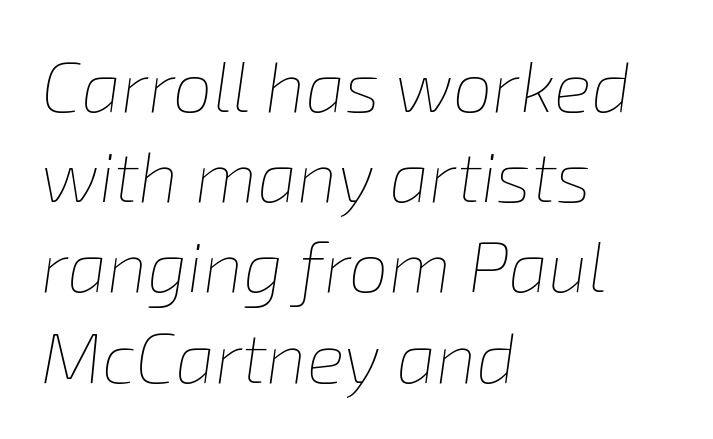
{"italic": "yes", "lean": "right", "slant_degrees": 8, "bold": "no", "weight": "thin", "width": "normal", "stroke_contrast": "low", "x_height": "medium", "monospaced": "no", "underline": "no", "align": "left", "line_spacing": "normal", "line_spacing_ratio": 1.27, "letter_spacing": "normal", "letter_spacing_em": 0.0, "glyph_px": 71}
